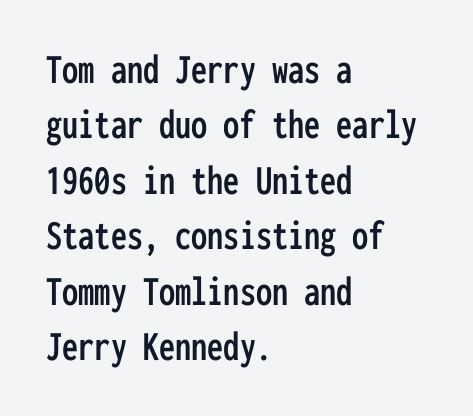
{"serif": "no", "italic": "no", "width": "condensed", "stroke_contrast": "low", "x_height": "medium", "monospaced": "yes", "underline": "no", "align": "left", "line_spacing": "normal", "line_spacing_ratio": 1.29, "letter_spacing": "normal", "letter_spacing_em": 0.0, "glyph_px": 43}
